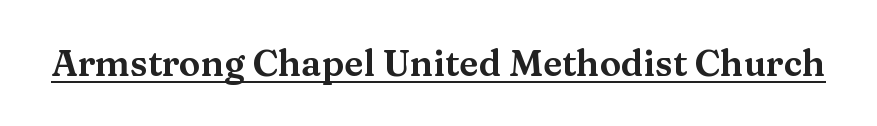
Q: Is the text italic (slanted)? A: No, it is upright.
Q: Is the typeface a serif or a sans-serif typeface? A: Serif.
Q: Is the text underlined? A: Yes.
Q: Is the spacing between letters normal or unusually wide? A: Normal.
Q: Width (condensed, normal, or wide)? A: Wide.
Q: Stroke contrast? A: Medium.
Q: x-height? A: Medium.
Q: Monospaced? A: No.
